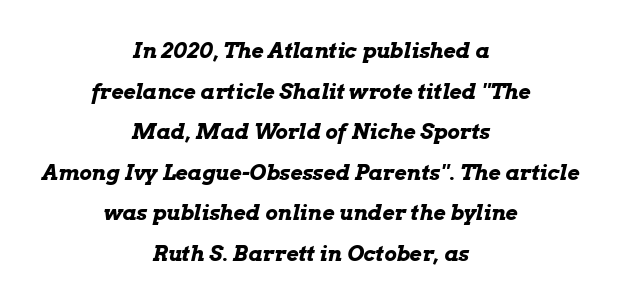
{"italic": "yes", "lean": "right", "slant_degrees": 13, "bold": "yes", "underline": "no", "align": "center", "line_spacing": "loose", "line_spacing_ratio": 1.93, "letter_spacing": "normal", "letter_spacing_em": 0.0, "glyph_px": 21}
